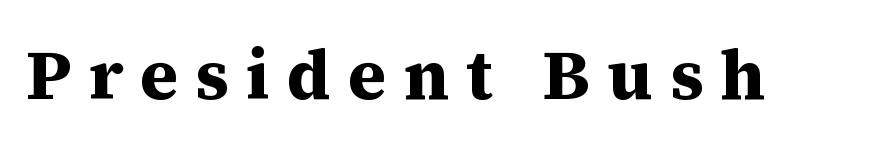
Q: Is the text bold? A: Yes.
Q: Is the text italic (slanted)? A: No, it is upright.
Q: Is the typeface a serif or a sans-serif typeface? A: Serif.
Q: Is the text underlined? A: No.
Q: Is the spacing between letters normal or unusually wide? A: Unusually wide.
Q: Width (condensed, normal, or wide)? A: Normal.
Q: Stroke contrast? A: Medium.
Q: x-height? A: Medium.
Q: Monospaced? A: No.
